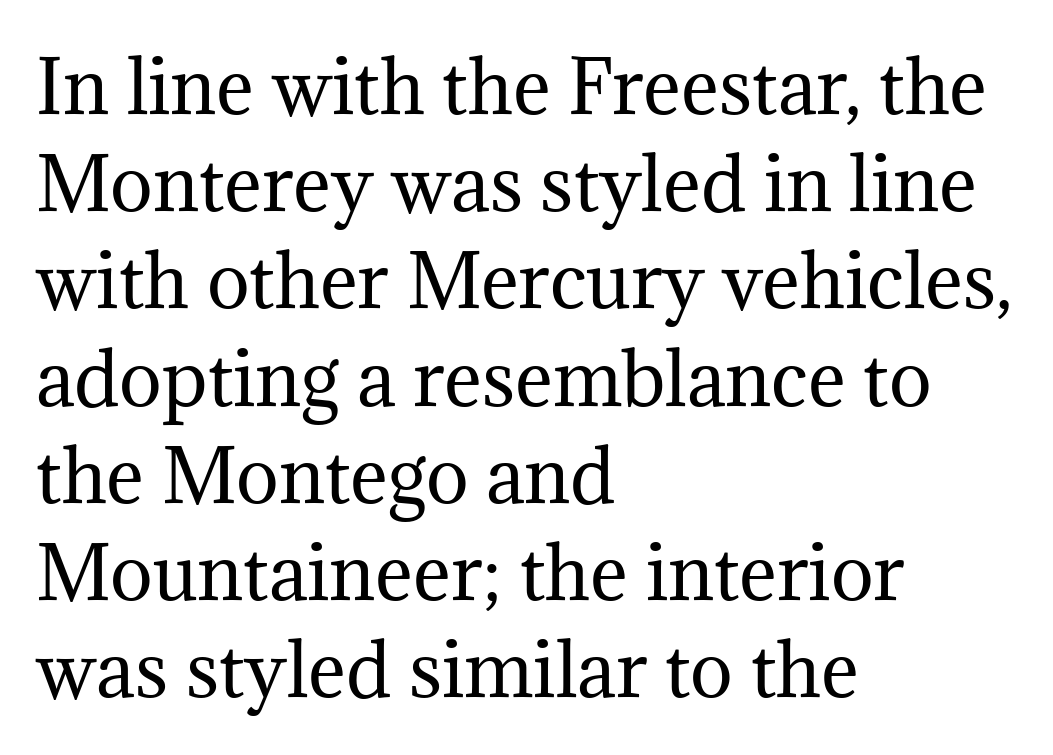
Q: Is the text bold? A: No.
Q: Is the text italic (slanted)? A: No, it is upright.
Q: Is the typeface a serif or a sans-serif typeface? A: Serif.
Q: Is the text underlined? A: No.
Q: How is the paragraph aligned? A: Left-aligned.
Q: Is the spacing between letters normal or unusually wide? A: Normal.
Q: Is the spacing between lines tight, normal or loose? A: Normal.
Q: Width (condensed, normal, or wide)? A: Normal.
Q: Stroke contrast? A: Medium.
Q: x-height? A: Medium.
Q: Monospaced? A: No.
